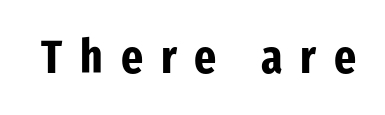
The image shows 47 px bold, condensed sans-serif type, upright; set unusually wide letter spacing (+0.38 em), not underlined; low stroke contrast and a medium x-height.
